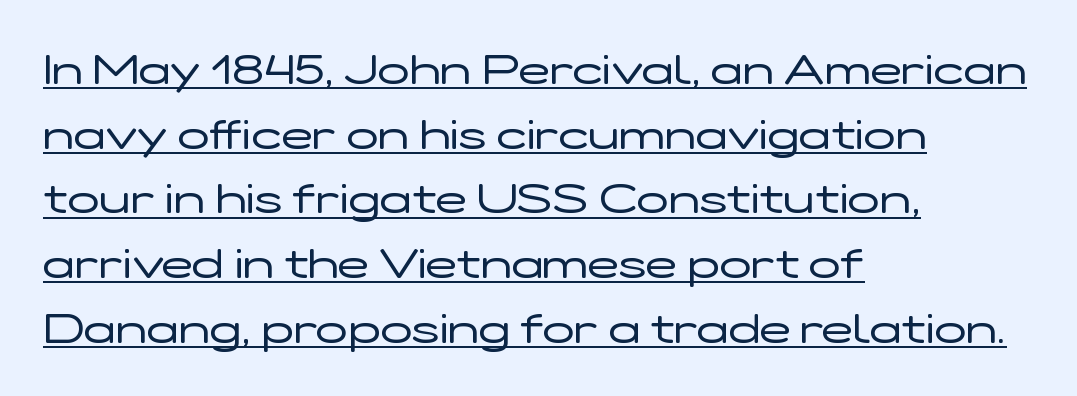
Q: Is the text bold? A: No.
Q: Is the text italic (slanted)? A: No, it is upright.
Q: Is the typeface a serif or a sans-serif typeface? A: Sans-serif.
Q: Is the text underlined? A: Yes.
Q: How is the paragraph aligned? A: Left-aligned.
Q: Is the spacing between letters normal or unusually wide? A: Normal.
Q: Is the spacing between lines tight, normal or loose? A: Normal.
Q: Width (condensed, normal, or wide)? A: Wide.
Q: Stroke contrast? A: Low.
Q: x-height? A: Medium.
Q: Monospaced? A: No.
